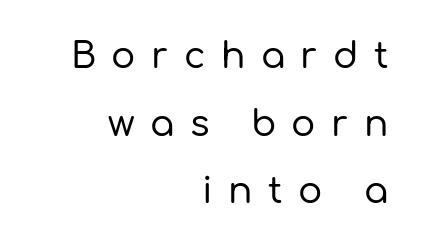
{"serif": "no", "italic": "no", "width": "normal", "stroke_contrast": "low", "x_height": "medium", "monospaced": "no", "underline": "no", "align": "right", "line_spacing_ratio": 1.88, "letter_spacing": "wide", "letter_spacing_em": 0.43, "glyph_px": 36}
